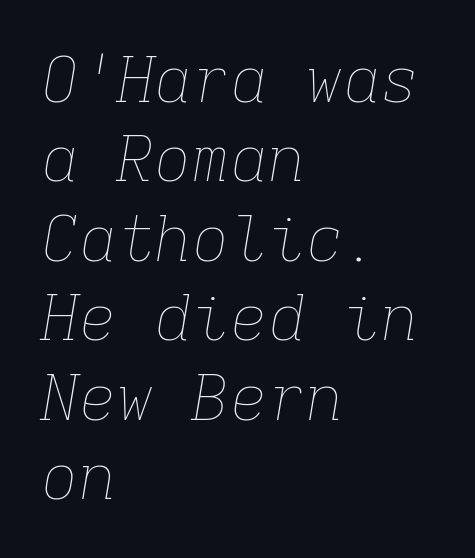
The image shows 63 px thin type, italic (leaning right), monospaced; set left-aligned, normal line spacing (1.26x), normal letter spacing, not underlined; low stroke contrast and a medium x-height.
